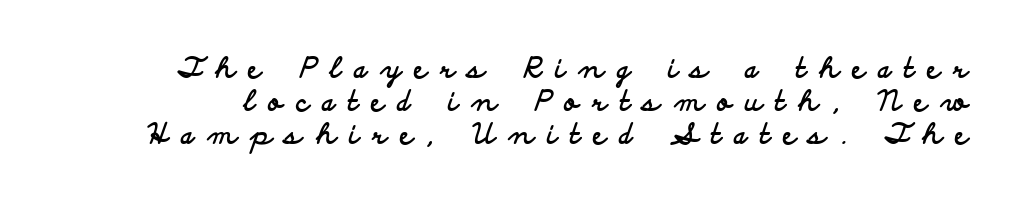
The image shows 28 px bold, wide sans-serif type; set line spacing 1.17x, unusually wide letter spacing (+0.48 em), not underlined; low stroke contrast and a small x-height.
